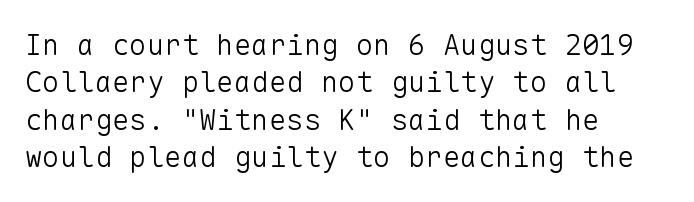
The image shows 29 px light sans-serif type, upright, monospaced; set left-aligned, normal line spacing (1.29x), normal letter spacing, not underlined; low stroke contrast and a medium x-height.
